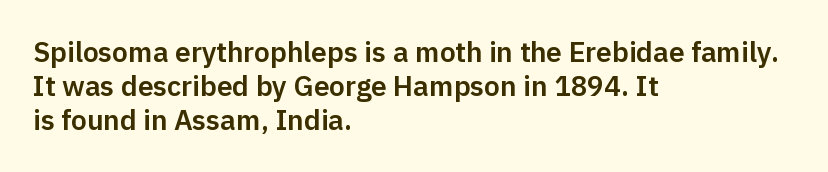
Q: Is the text italic (slanted)? A: No, it is upright.
Q: Is the typeface a serif or a sans-serif typeface? A: Sans-serif.
Q: Is the text underlined? A: No.
Q: How is the paragraph aligned? A: Left-aligned.
Q: Is the spacing between letters normal or unusually wide? A: Normal.
Q: Width (condensed, normal, or wide)? A: Normal.
Q: Stroke contrast? A: Low.
Q: x-height? A: Medium.
Q: Monospaced? A: No.
